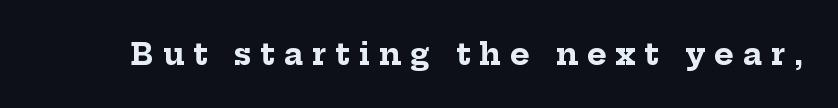
{"serif": "yes", "italic": "no", "bold": "yes", "weight": "bold", "width": "normal", "stroke_contrast": "low", "x_height": "medium", "monospaced": "no", "underline": "no", "letter_spacing": "wide", "letter_spacing_em": 0.29, "glyph_px": 30}
